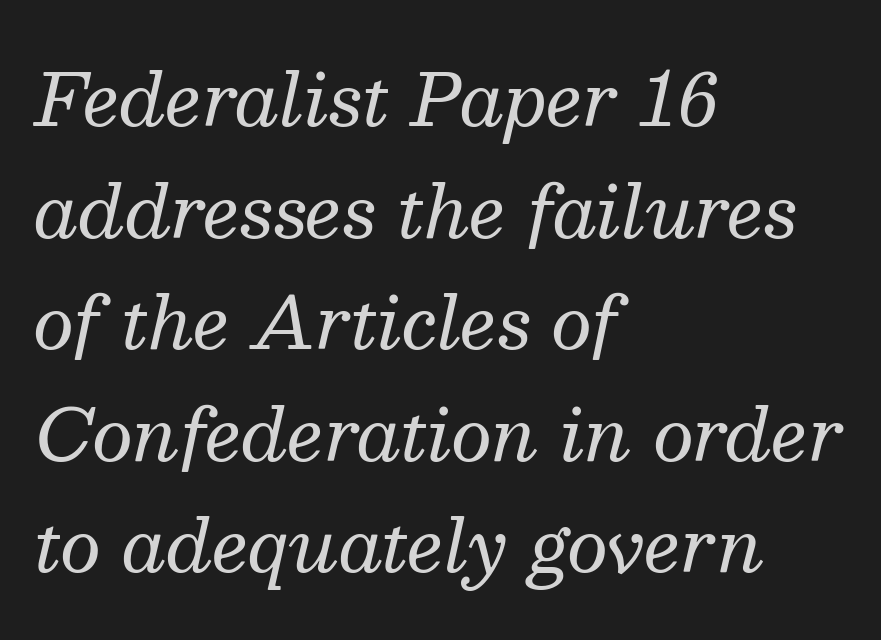
Honestly, the letter spacing is just normal — you wouldn't notice it. Stroke mass is kept to a normal reading level or below. In CSS terms this would be text-align: left. Varying glyph widths throughout — classic text-font behaviour. Classification — serif.
